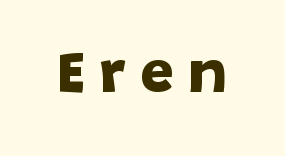
The image shows 60 px bold sans-serif type; set unusually wide letter spacing (+0.24 em), not underlined; low stroke contrast and a large x-height.
